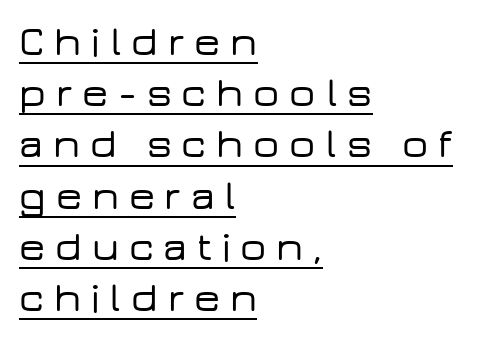
{"serif": "no", "italic": "no", "width": "wide", "stroke_contrast": "low", "x_height": "medium", "monospaced": "no", "underline": "yes", "align": "left", "line_spacing": "normal", "line_spacing_ratio": 1.25, "letter_spacing": "wide", "letter_spacing_em": 0.24, "glyph_px": 41}
